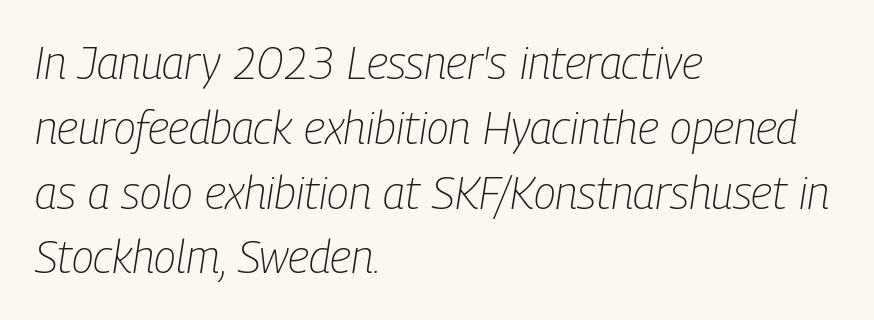
The image shows 45 px light, condensed type, italic (leaning right); set left-aligned, normal line spacing (1.44x), normal letter spacing, not underlined; low stroke contrast and a medium x-height.
